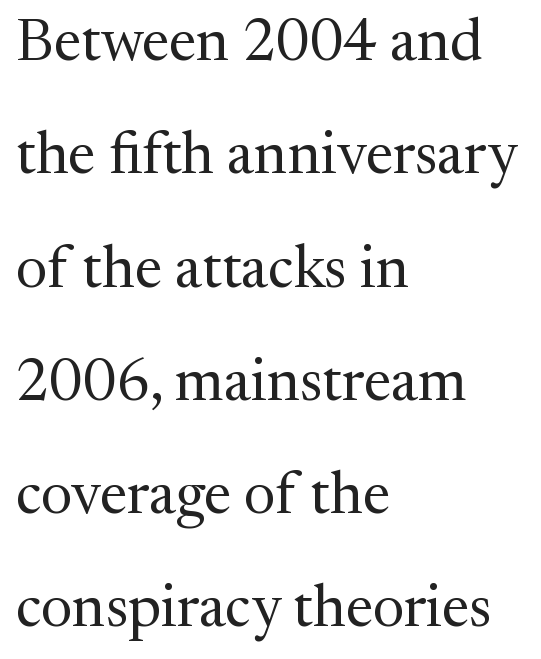
The image shows 59 px regular-weight serif type, upright; set left-aligned, loose line spacing (1.92x), normal letter spacing, not underlined; medium stroke contrast and a medium x-height.
